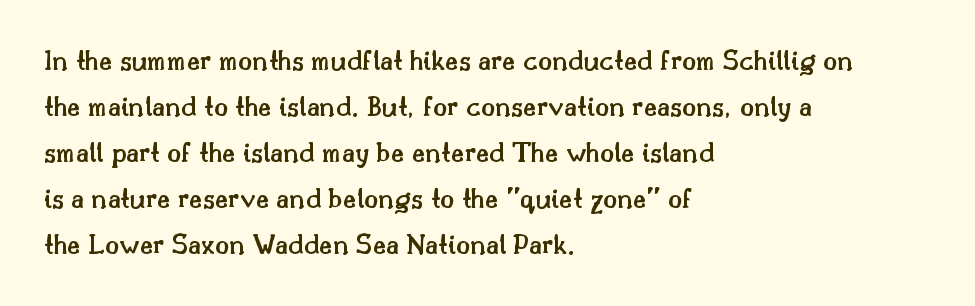
{"serif": "yes", "italic": "no", "bold": "semi", "weight": "semibold", "width": "normal", "stroke_contrast": "medium", "x_height": "small", "monospaced": "no", "underline": "no", "align": "left", "line_spacing": "normal", "line_spacing_ratio": 1.59, "letter_spacing": "normal", "letter_spacing_em": 0.0, "glyph_px": 29}
